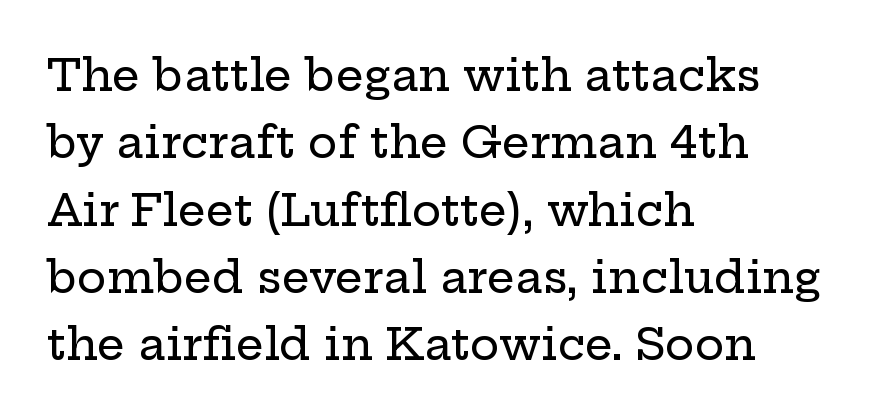
{"serif": "yes", "italic": "no", "width": "wide", "stroke_contrast": "low", "x_height": "medium", "monospaced": "no", "underline": "no", "align": "left", "line_spacing": "normal", "line_spacing_ratio": 1.53, "letter_spacing": "normal", "letter_spacing_em": 0.0, "glyph_px": 44}
